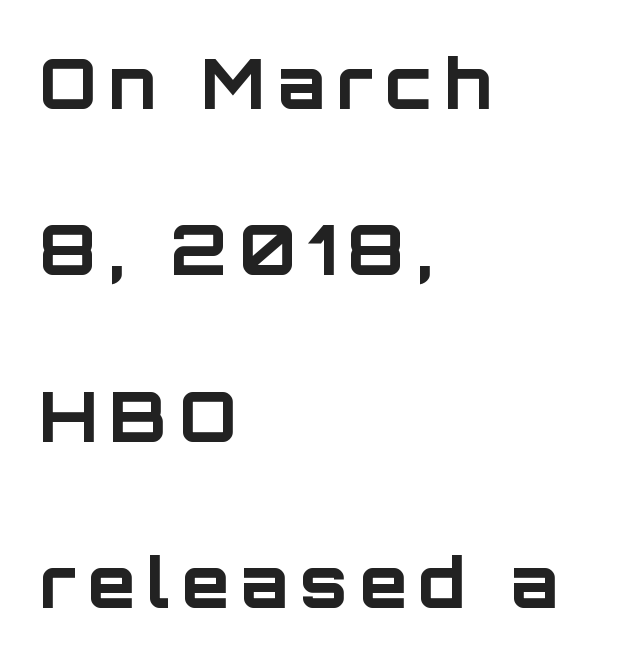
This sample uses an upright cut, with every glyph sitting square on the baseline. Weight check: bold — yes, fully. Proportional: the letters do not fall into vertical columns. Lines of text with bare space underneath. Serifs: no, the terminals of the letterforms are clean. Vertically, the passage feels expansive, rows floating well apart.
